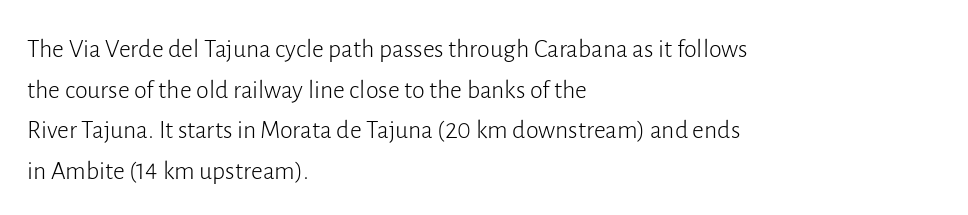
The zone under the glyphs is completely vacant. Letters have the restrained weight of plain body copy at most. Line beginnings align vertically; line endings do not. The gaps between neighbouring characters are ordinary and unremarkable.
